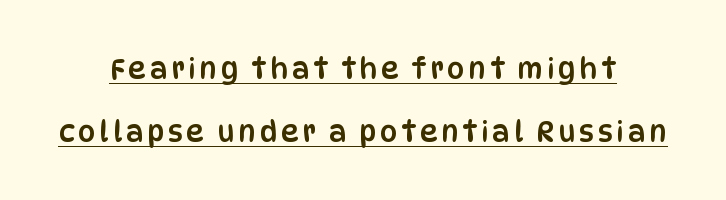
Q: Is the text italic (slanted)? A: No, it is upright.
Q: Is the typeface a serif or a sans-serif typeface? A: Sans-serif.
Q: Is the text underlined? A: Yes.
Q: How is the paragraph aligned? A: Centered.
Q: Is the spacing between lines tight, normal or loose? A: Loose.
Q: Width (condensed, normal, or wide)? A: Condensed.
Q: Stroke contrast? A: Low.
Q: x-height? A: Large.
Q: Monospaced? A: No.
